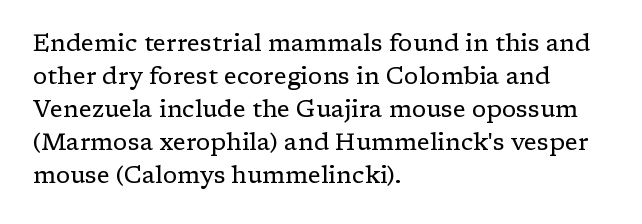
The image shows 24 px text type, upright; set left-aligned, normal line spacing (1.38x), normal letter spacing, not underlined.
